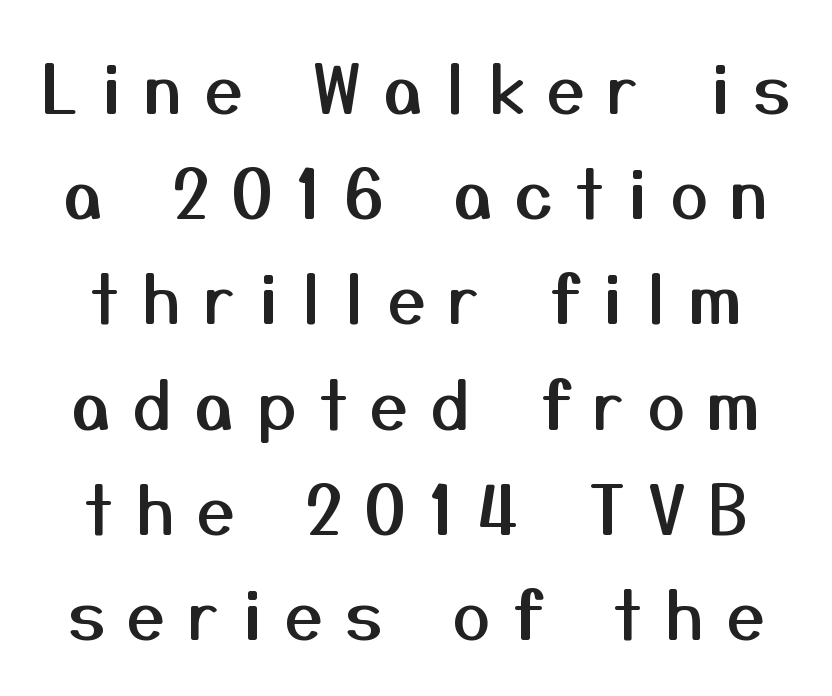
Proportional: the letters do not fall into vertical columns. A sans-serif font was chosen for this passage. Has an underline been added? It has not. Is the letter spacing exaggerated? Yes — the characters are pushed far apart. Line spacing here is normal. Rendered with straight, roman letterforms.
